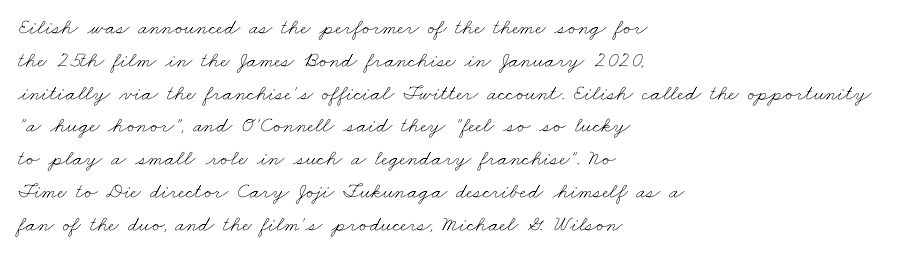
{"bold": "no", "underline": "no", "align": "left", "line_spacing": "normal", "line_spacing_ratio": 1.49, "letter_spacing": "normal", "letter_spacing_em": 0.0, "glyph_px": 22}
